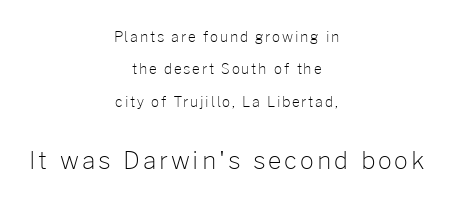
The image shows 24 px text type, upright; set centered, loose line spacing (2.32x), not underlined; the second (bottom) block is 1.71x larger.
